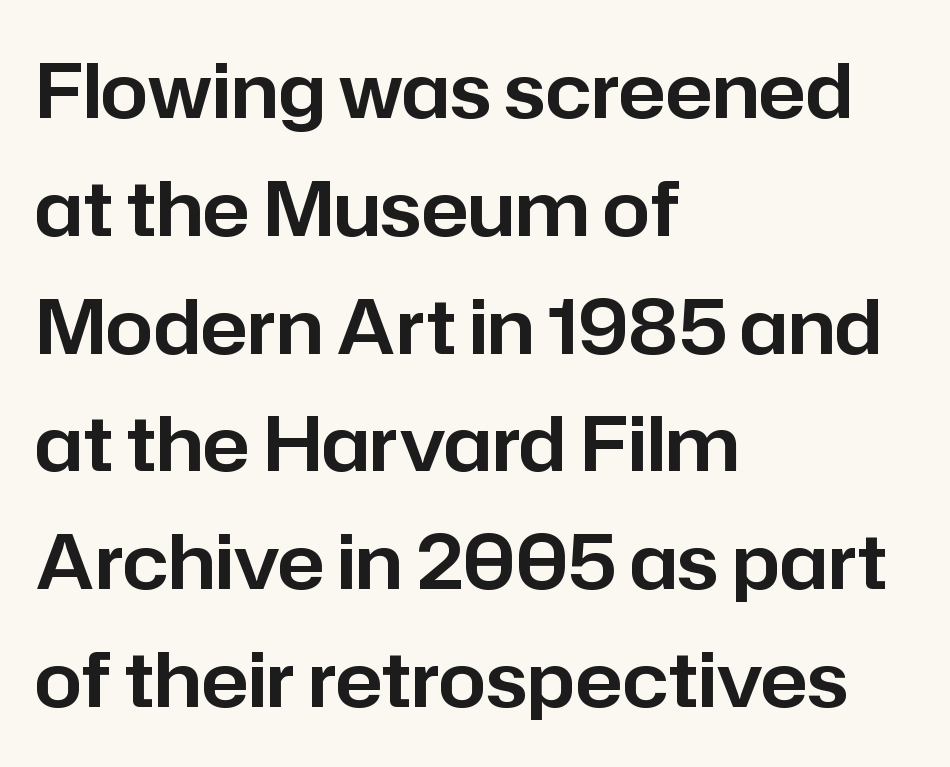
Q: Is the text italic (slanted)? A: No, it is upright.
Q: Is the typeface a serif or a sans-serif typeface? A: Sans-serif.
Q: Is the text underlined? A: No.
Q: How is the paragraph aligned? A: Left-aligned.
Q: Is the spacing between letters normal or unusually wide? A: Normal.
Q: Is the spacing between lines tight, normal or loose? A: Normal.
Q: Width (condensed, normal, or wide)? A: Normal.
Q: Stroke contrast? A: Low.
Q: x-height? A: Medium.
Q: Monospaced? A: No.
